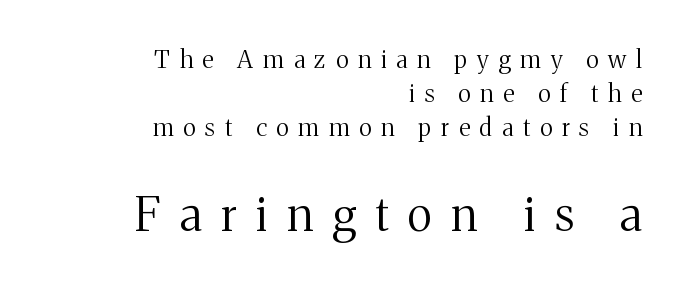
Q: Is the text bold? A: No.
Q: Is the text italic (slanted)? A: No, it is upright.
Q: Is the typeface a serif or a sans-serif typeface? A: Serif.
Q: Is the text underlined? A: No.
Q: How is the paragraph aligned? A: Right-aligned.
Q: Is the spacing between letters normal or unusually wide? A: Unusually wide.
Q: Is the spacing between lines tight, normal or loose? A: Normal.
Q: Which block of text is set in a larger size, the first (top) or the second (bottom)? A: The second (bottom) one.
Q: Width (condensed, normal, or wide)? A: Normal.
Q: Stroke contrast? A: Medium.
Q: x-height? A: Medium.
Q: Monospaced? A: No.
